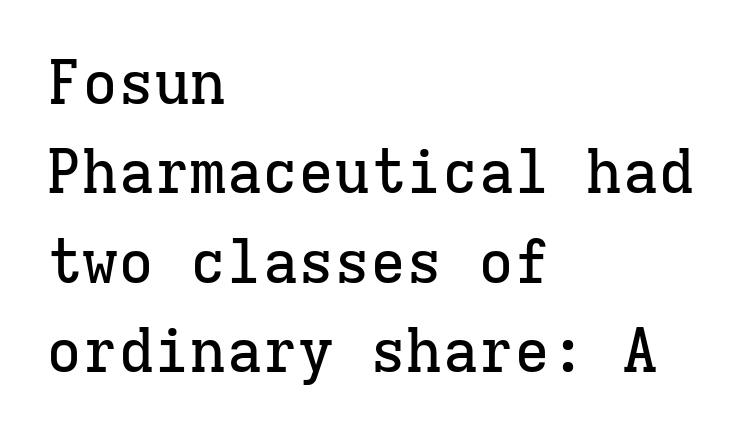
Q: Is the text italic (slanted)? A: No, it is upright.
Q: Is the typeface a serif or a sans-serif typeface? A: Serif.
Q: Is the text underlined? A: No.
Q: How is the paragraph aligned? A: Left-aligned.
Q: Is the spacing between letters normal or unusually wide? A: Normal.
Q: Is the spacing between lines tight, normal or loose? A: Normal.
Q: Width (condensed, normal, or wide)? A: Normal.
Q: Stroke contrast? A: Low.
Q: x-height? A: Medium.
Q: Monospaced? A: Yes.
